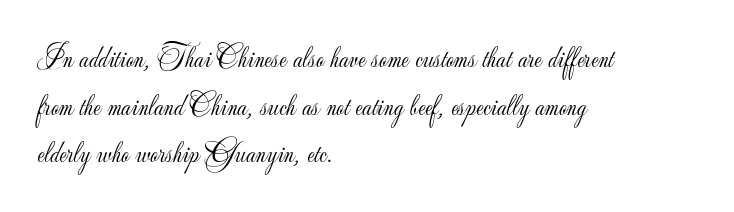
The image shows 30 px light sans-serif type; set left-aligned, normal line spacing (1.59x), normal letter spacing, not underlined; low stroke contrast and a small x-height.
